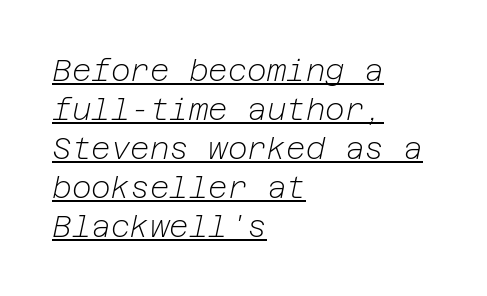
Heft: none added — not bold. The passage shown stacks its lines at a standard gap. The setting favours the left margin, as ordinary paragraphs usually do. Characters are canted at an angle relative to the baseline's perpendicular. Like a heading marked for emphasis, these lines bear an underscore.
